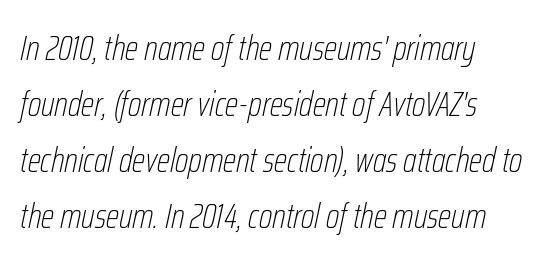
Q: Is the text bold? A: No.
Q: Is the text italic (slanted)? A: Yes, it leans right by about 12 degrees.
Q: Is the text underlined? A: No.
Q: How is the paragraph aligned? A: Left-aligned.
Q: Is the spacing between letters normal or unusually wide? A: Normal.
Q: Is the spacing between lines tight, normal or loose? A: Normal.
Q: Width (condensed, normal, or wide)? A: Condensed.
Q: Stroke contrast? A: Low.
Q: x-height? A: Medium.
Q: Monospaced? A: No.
